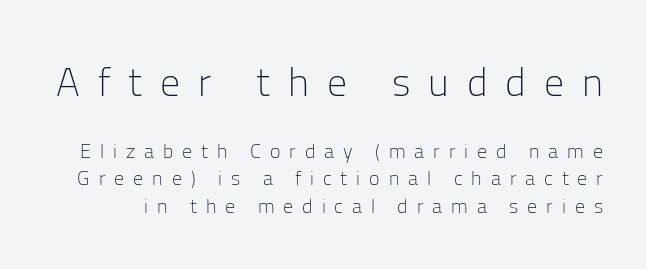
The image shows 40 px light sans-serif type, upright; set normal line spacing (1.39x), unusually wide letter spacing (+0.45 em), not underlined; the first (top) block is 2.0x larger; low stroke contrast and a medium x-height.
